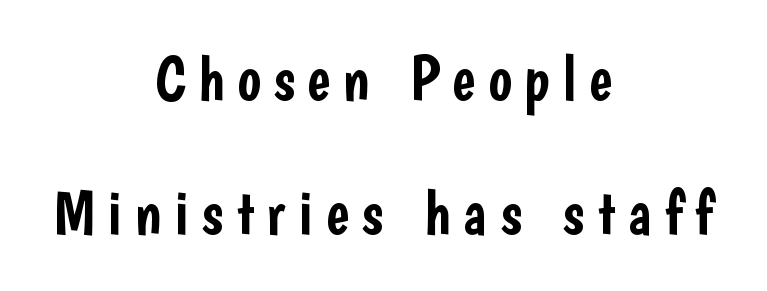
Leading: increased. This sample is center-justified, so both line endings float freely. This sample uses expanded letter spacing, leaving extra air between glyphs. The gap between lines stays unmarked.
